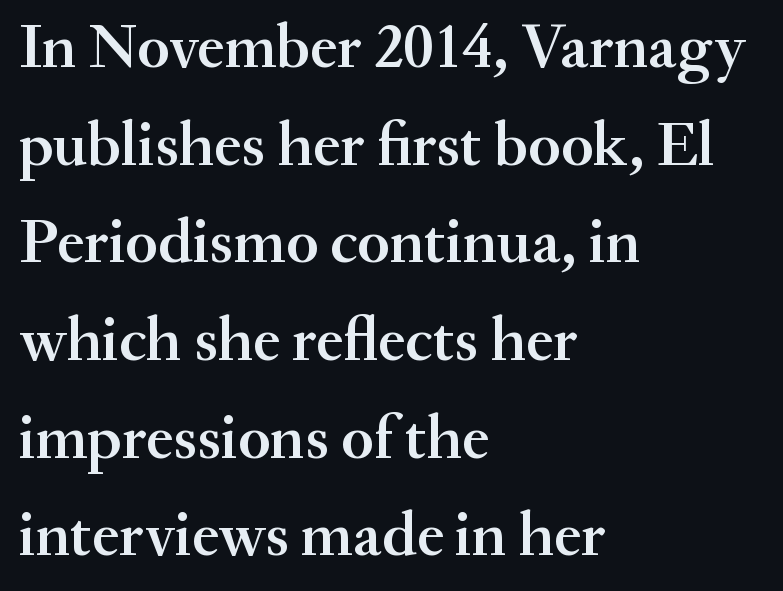
Q: Is the text bold? A: Semi-bold.
Q: Is the text italic (slanted)? A: No, it is upright.
Q: Is the typeface a serif or a sans-serif typeface? A: Serif.
Q: Is the text underlined? A: No.
Q: How is the paragraph aligned? A: Left-aligned.
Q: Is the spacing between letters normal or unusually wide? A: Normal.
Q: Is the spacing between lines tight, normal or loose? A: Normal.
Q: Width (condensed, normal, or wide)? A: Normal.
Q: Stroke contrast? A: Medium.
Q: x-height? A: Small.
Q: Monospaced? A: No.
